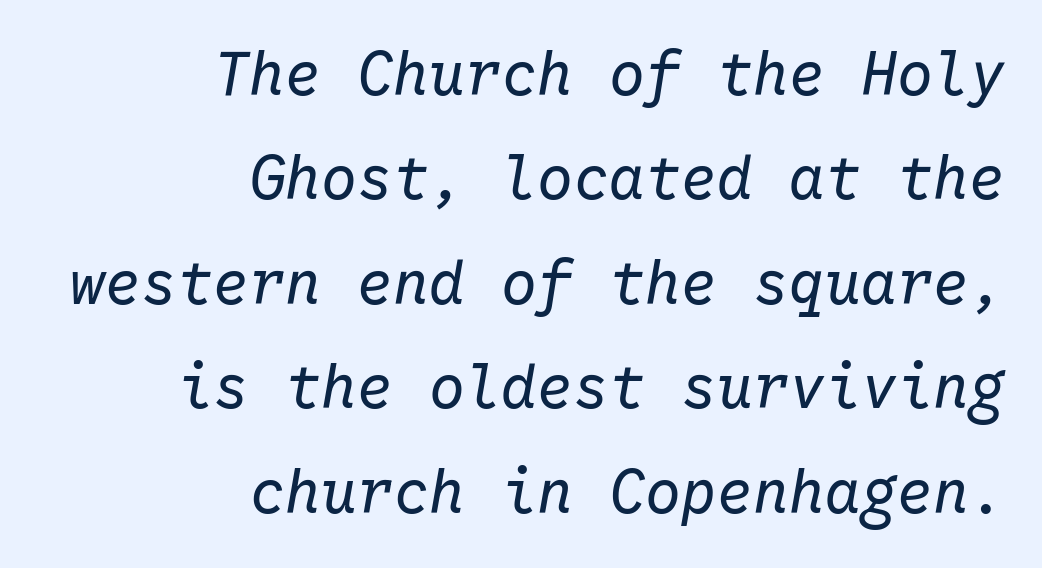
Q: Is the text bold? A: No.
Q: Is the text italic (slanted)? A: Yes, it leans right by about 10 degrees.
Q: Is the text underlined? A: No.
Q: How is the paragraph aligned? A: Right-aligned.
Q: Is the spacing between letters normal or unusually wide? A: Normal.
Q: Width (condensed, normal, or wide)? A: Normal.
Q: Stroke contrast? A: Low.
Q: x-height? A: Medium.
Q: Monospaced? A: Yes.
